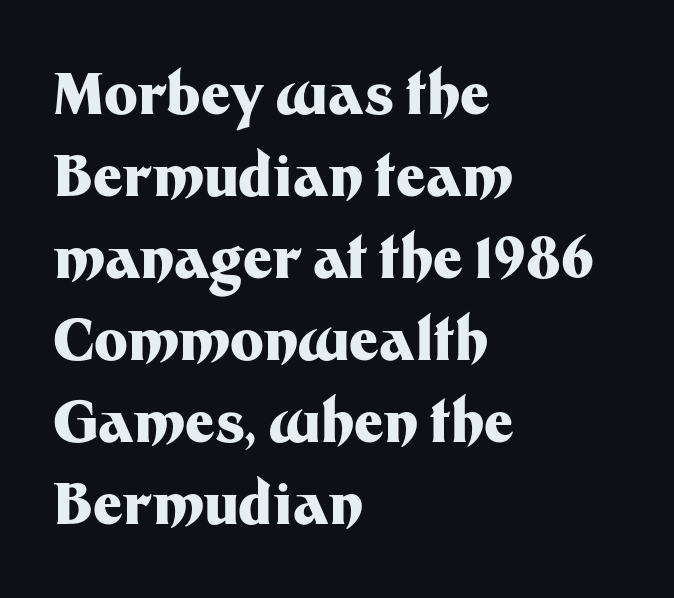
The gap between lines stays unmarked. A dark, heavy texture on the line: the type is bold. The passage shown is typed in a proportional face where columns would drift. Observe the ordinary spacing: letters are neighbours, not strangers. Posture: vertical.
